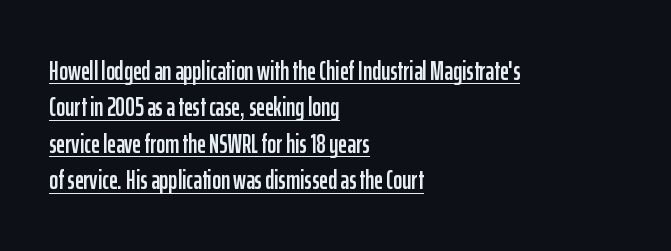
{"italic": "no", "underline": "yes", "align": "left", "line_spacing": "normal", "line_spacing_ratio": 1.35, "letter_spacing": "normal", "letter_spacing_em": 0.0, "glyph_px": 27}
